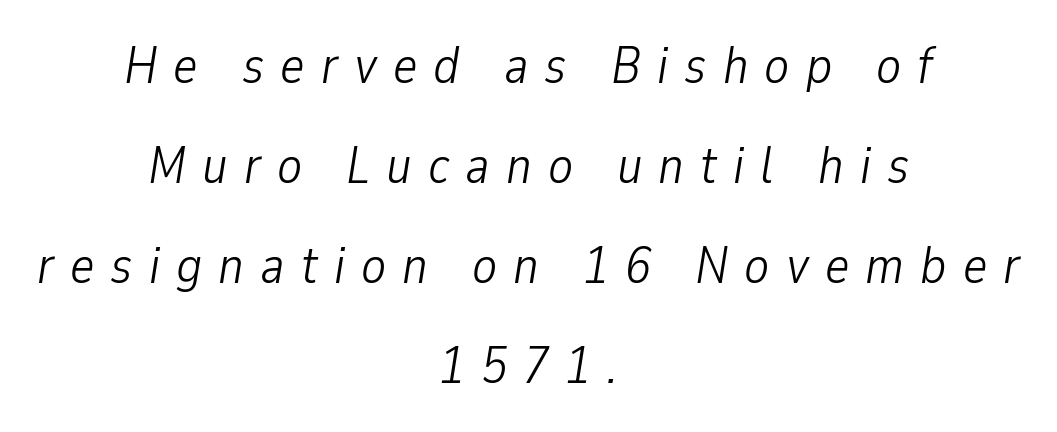
The image shows 52 px light, condensed type, italic (leaning right); set centered, loose line spacing (1.92x), unusually wide letter spacing (+0.31 em), not underlined; low stroke contrast and a medium x-height.
